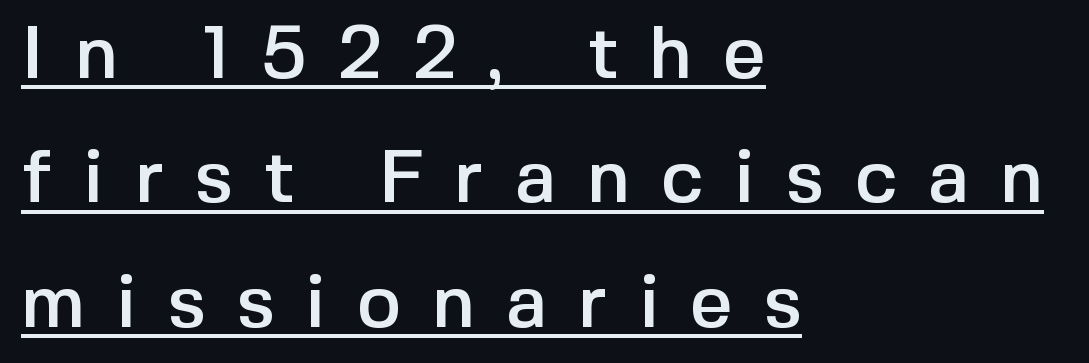
Somebody hit Ctrl+U on this one — the words are underlined. The text block is weighted toward the left margin, trailing off unevenly rightward. This block has exactly the height ordinary leading produces. Spacing verdict: proportional, widths tailored to each character. Does extra space separate the letters? Yes, quite a lot of it.
